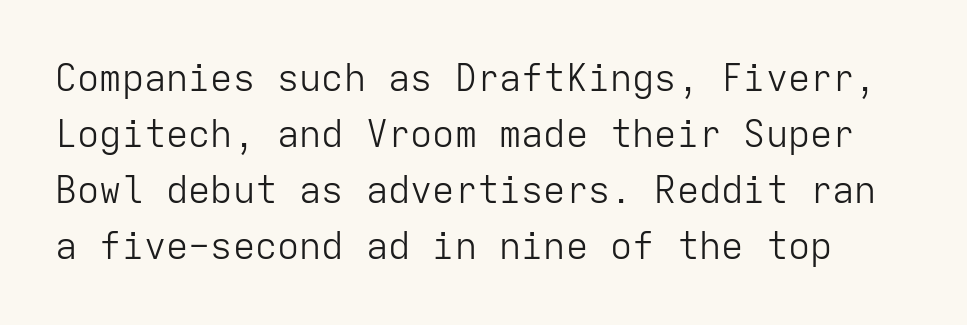
Students, observe: this is what conventionally led text looks like. Each letter, wide or thin by design, is forced into the same width here. This is roman type, the default non-slanted kind. Grotesque or geometric, the face here clearly has no serifs. Decoration check: the copy has no underline.
